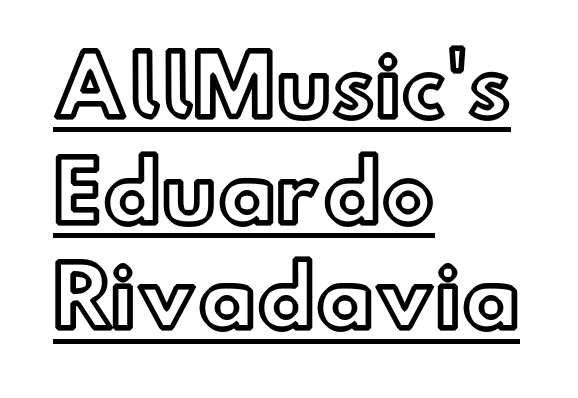
{"italic": "no", "width": "normal", "x_height": "small", "monospaced": "no", "underline": "yes", "align": "left", "line_spacing": "normal", "line_spacing_ratio": 1.32, "letter_spacing": "normal", "letter_spacing_em": 0.0, "glyph_px": 80}
